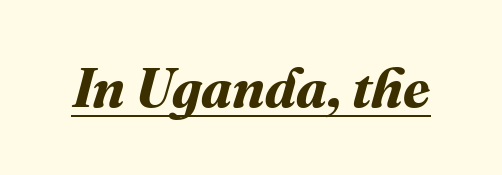
Heft: maximum for text — a bold. Underlined type. In terms of letterspacing, this is plain default setting. Looks like regular typesetting: each glyph gets only the width it needs.
